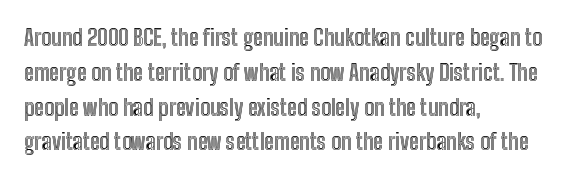
The image shows 22 px text type, upright; set left-aligned, normal line spacing (1.58x), normal letter spacing, not underlined.
